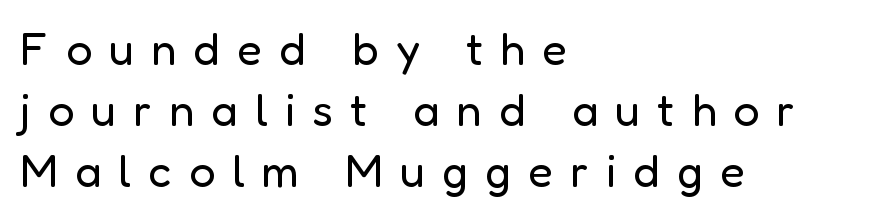
The image shows 46 px regular-weight sans-serif type, upright; set left-aligned, normal line spacing (1.33x), unusually wide letter spacing (+0.37 em), not underlined; low stroke contrast and a medium x-height.
